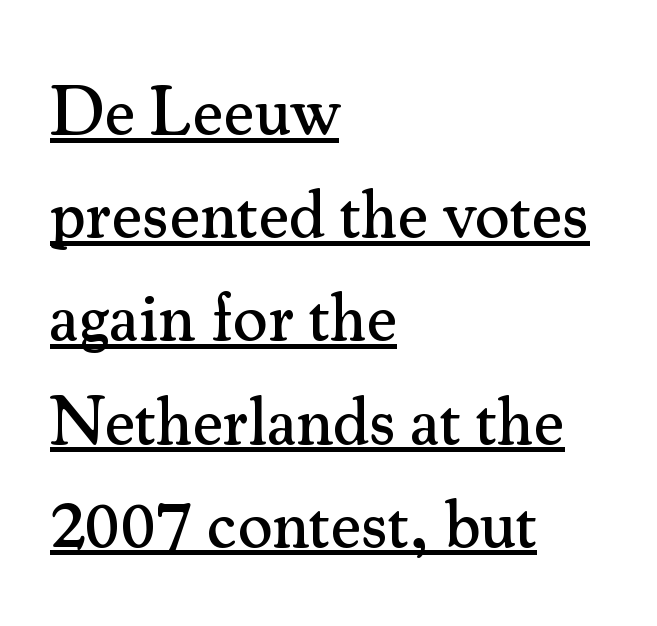
{"serif": "yes", "italic": "no", "width": "normal", "stroke_contrast": "medium", "x_height": "small", "monospaced": "no", "underline": "yes", "align": "left", "line_spacing": "normal", "line_spacing_ratio": 1.54, "letter_spacing": "normal", "letter_spacing_em": 0.0, "glyph_px": 67}
